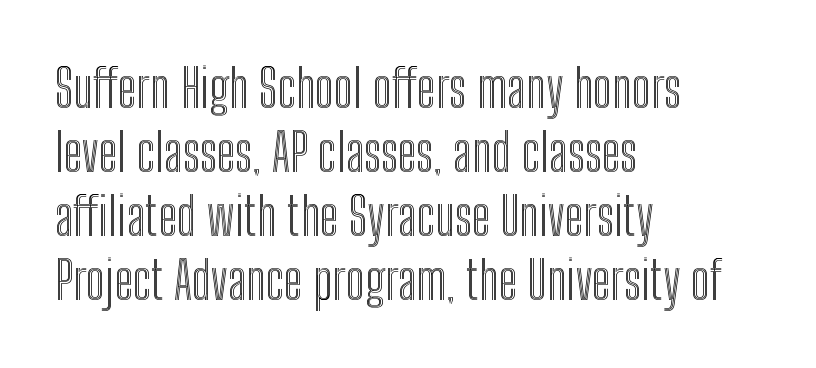
The image shows 53 px condensed type, upright; set left-aligned, line spacing 1.21x, normal letter spacing, not underlined; a medium x-height.
